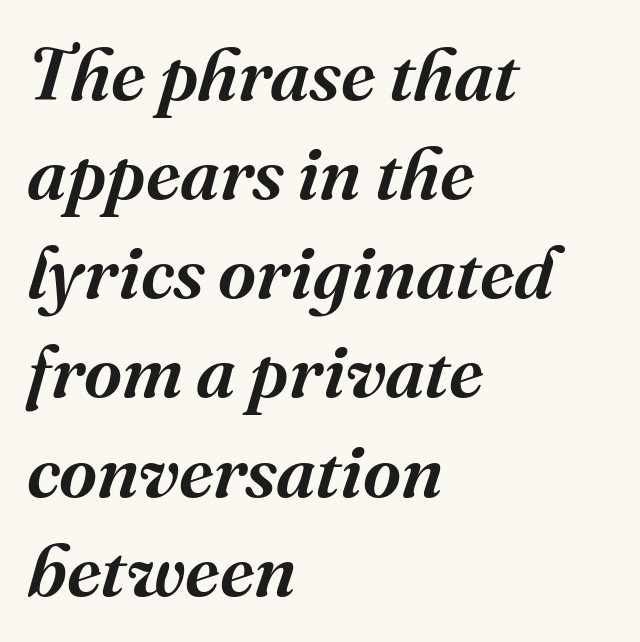
Q: Is the text italic (slanted)? A: Yes, it leans right by about 16 degrees.
Q: Is the typeface a serif or a sans-serif typeface? A: Serif.
Q: Is the text underlined? A: No.
Q: How is the paragraph aligned? A: Left-aligned.
Q: Is the spacing between letters normal or unusually wide? A: Normal.
Q: Is the spacing between lines tight, normal or loose? A: Normal.
Q: Width (condensed, normal, or wide)? A: Normal.
Q: Stroke contrast? A: Medium.
Q: x-height? A: Medium.
Q: Monospaced? A: No.
